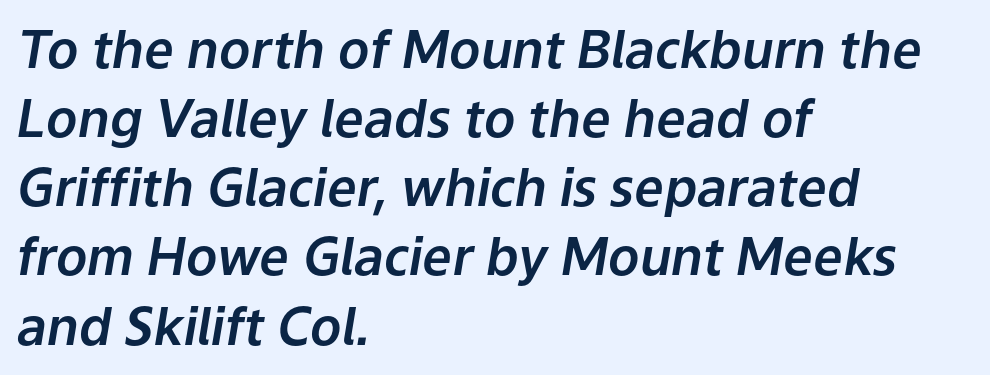
Notice how descenders clear the ascenders below comfortably — that's standard leading. In CSS terms this would be text-align: left. Tall strokes in this sample are angled rather than plumb. Characters follow at the spacing the type designer built in.
